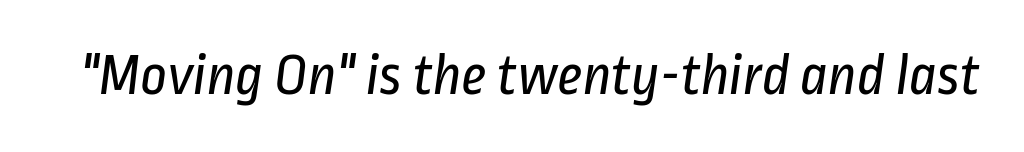
Q: Is the text bold? A: No.
Q: Is the typeface a serif or a sans-serif typeface? A: Sans-serif.
Q: Is the text underlined? A: No.
Q: Is the spacing between letters normal or unusually wide? A: Normal.
Q: Width (condensed, normal, or wide)? A: Condensed.
Q: Stroke contrast? A: Low.
Q: x-height? A: Medium.
Q: Monospaced? A: No.
